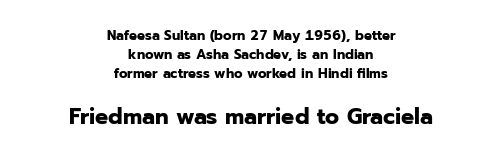
The image shows 23 px bold type, upright; set centered, normal line spacing (1.34x), normal letter spacing, not underlined; the second (bottom) block is 1.64x larger.
